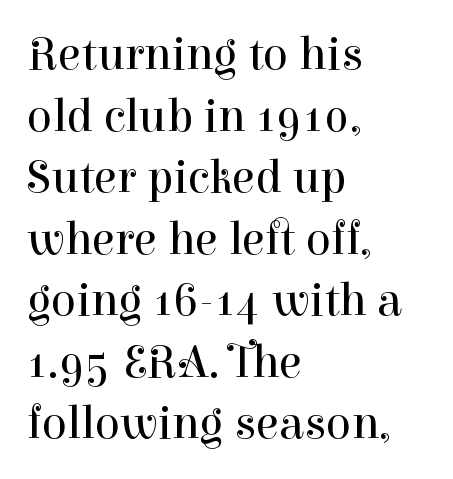
These lines keep a tight, regular rhythm from letter to letter. Looks like regular typesetting: each glyph gets only the width it needs. Does the leading feel generous? No, just average. No chunkiness to these letters — they're not bold. The face used here is seriffed, in the tradition of book romans. Does the copy run flush right? No — it runs flush left.
